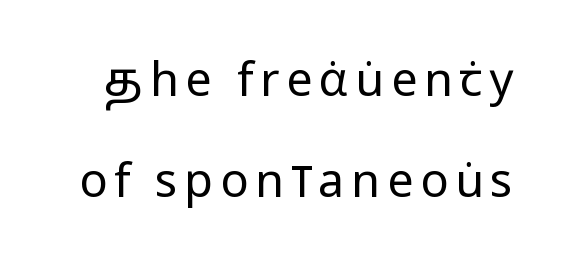
Q: Is the text bold? A: No.
Q: Is the text italic (slanted)? A: No, it is upright.
Q: Is the typeface a serif or a sans-serif typeface? A: Sans-serif.
Q: Is the text underlined? A: No.
Q: Is the spacing between lines tight, normal or loose? A: Loose.
Q: Width (condensed, normal, or wide)? A: Condensed.
Q: Stroke contrast? A: Low.
Q: x-height? A: Large.
Q: Monospaced? A: No.
